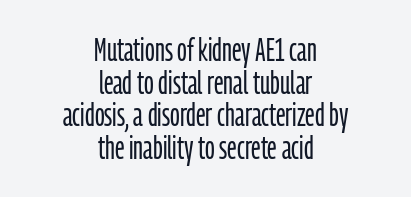
The type sits square on the baseline with zero lean. Proportional: the letters do not fall into vertical columns. Between one letter and the next there's only the usual sliver of space. The passage shown is not bold in any degree. Alignment: centered. Examine the stroke ends and you'll find no serifs.
